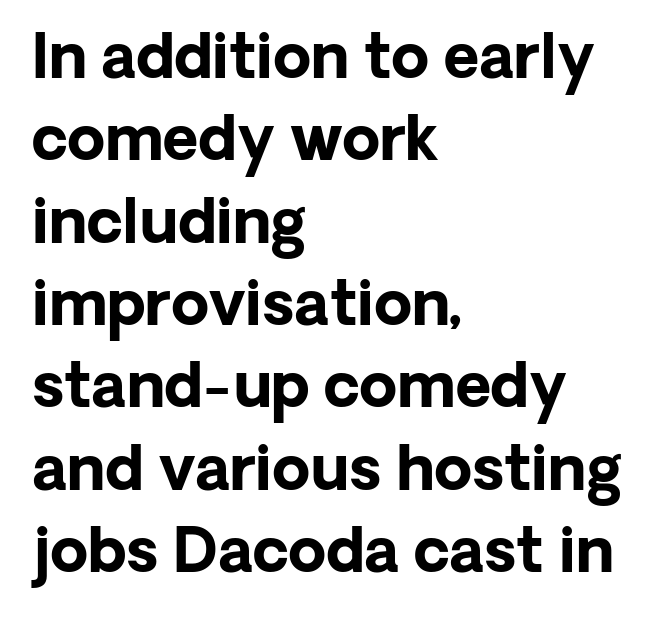
Q: Is the text bold? A: Yes.
Q: Is the text italic (slanted)? A: No, it is upright.
Q: Is the typeface a serif or a sans-serif typeface? A: Sans-serif.
Q: Is the text underlined? A: No.
Q: How is the paragraph aligned? A: Left-aligned.
Q: Is the spacing between letters normal or unusually wide? A: Normal.
Q: Is the spacing between lines tight, normal or loose? A: Normal.
Q: Width (condensed, normal, or wide)? A: Normal.
Q: Stroke contrast? A: Low.
Q: x-height? A: Medium.
Q: Monospaced? A: No.
